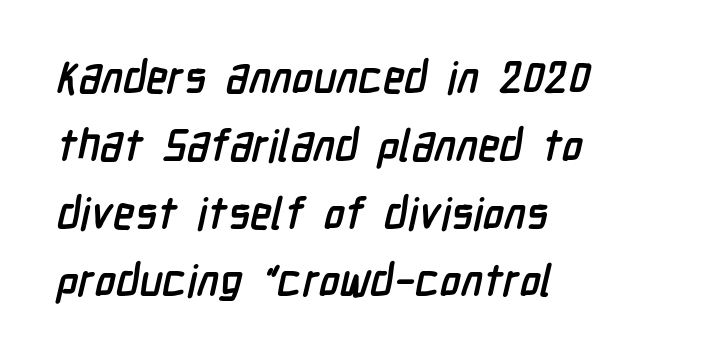
Q: Is the text bold? A: Yes.
Q: Is the typeface a serif or a sans-serif typeface? A: Sans-serif.
Q: Is the text underlined? A: No.
Q: How is the paragraph aligned? A: Left-aligned.
Q: Is the spacing between letters normal or unusually wide? A: Normal.
Q: Is the spacing between lines tight, normal or loose? A: Normal.
Q: Width (condensed, normal, or wide)? A: Condensed.
Q: Stroke contrast? A: Low.
Q: x-height? A: Medium.
Q: Monospaced? A: No.
